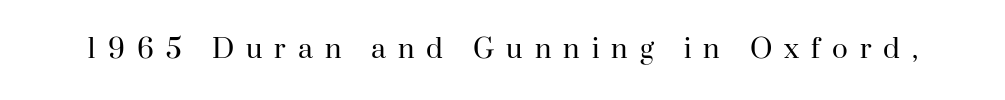
Q: Is the text bold? A: No.
Q: Is the text italic (slanted)? A: No, it is upright.
Q: Is the text underlined? A: No.
Q: Is the spacing between letters normal or unusually wide? A: Unusually wide.
